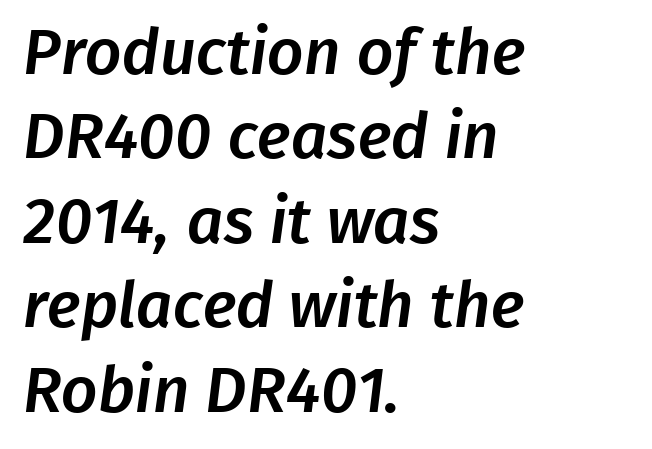
The image shows 64 px sans-serif type; set left-aligned, normal line spacing (1.32x), normal letter spacing, not underlined; low stroke contrast and a medium x-height.
